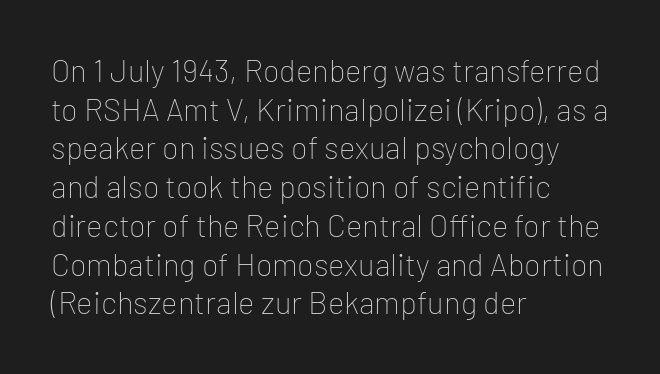
Q: Is the text bold? A: No.
Q: Is the text italic (slanted)? A: No, it is upright.
Q: Is the typeface a serif or a sans-serif typeface? A: Sans-serif.
Q: Is the text underlined? A: No.
Q: How is the paragraph aligned? A: Left-aligned.
Q: Is the spacing between letters normal or unusually wide? A: Normal.
Q: Is the spacing between lines tight, normal or loose? A: Normal.
Q: Width (condensed, normal, or wide)? A: Normal.
Q: Stroke contrast? A: Low.
Q: x-height? A: Medium.
Q: Monospaced? A: No.
